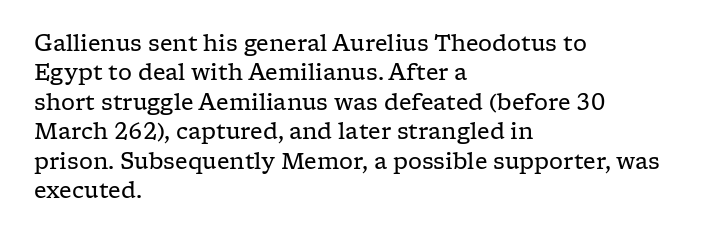
{"italic": "no", "bold": "no", "underline": "no", "align": "left", "line_spacing": "normal", "line_spacing_ratio": 1.34, "letter_spacing": "normal", "letter_spacing_em": 0.0, "glyph_px": 22}
